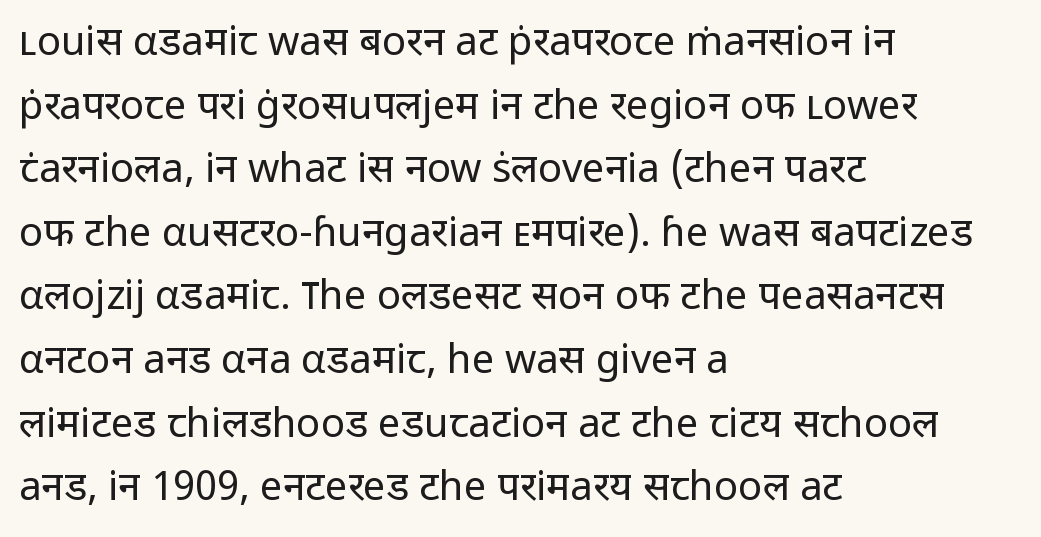
{"serif": "no", "italic": "no", "bold": "no", "weight": "regular", "width": "normal", "stroke_contrast": "low", "x_height": "medium", "monospaced": "no", "underline": "no", "align": "left", "line_spacing": "normal", "line_spacing_ratio": 1.59, "letter_spacing": "normal", "letter_spacing_em": 0.0, "glyph_px": 40}
